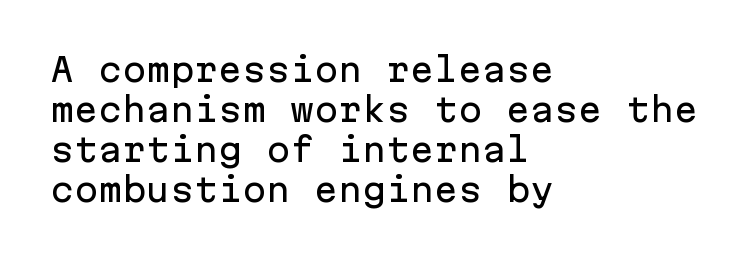
This is roman type, the default non-slanted kind. Leading matches the norm, producing a regular column. Here the designer chose a console-style face with uniform glyph widths. Plain, unruled lines of type. The letters sit at their default tracking, neither squeezed nor spread.
